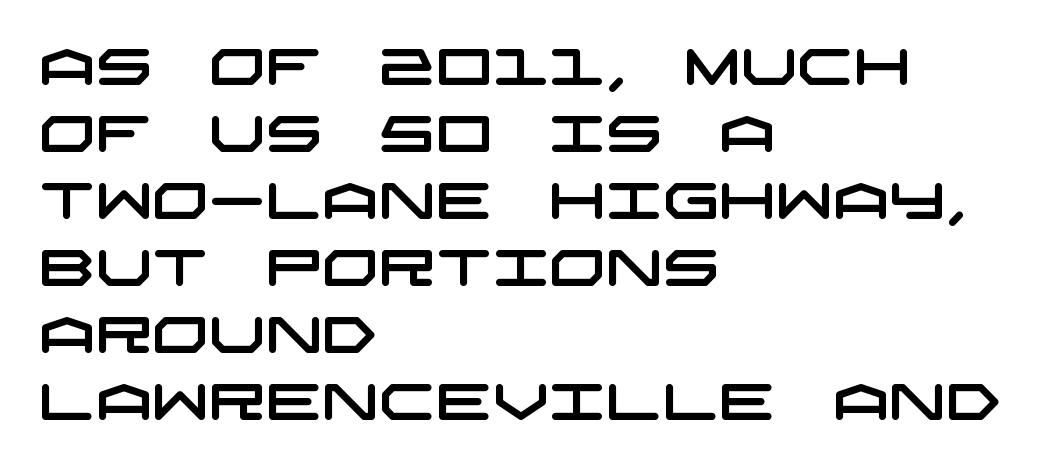
The image shows 50 px wide sans-serif type; set left-aligned, normal line spacing (1.34x), normal letter spacing, not underlined; low stroke contrast and a large x-height.
